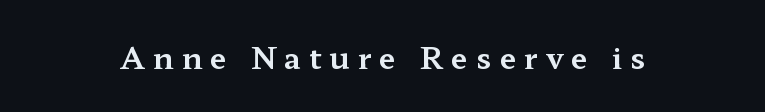
The image shows 30 px wide serif type, upright; set unusually wide letter spacing (+0.27 em), not underlined; medium stroke contrast and a medium x-height.
